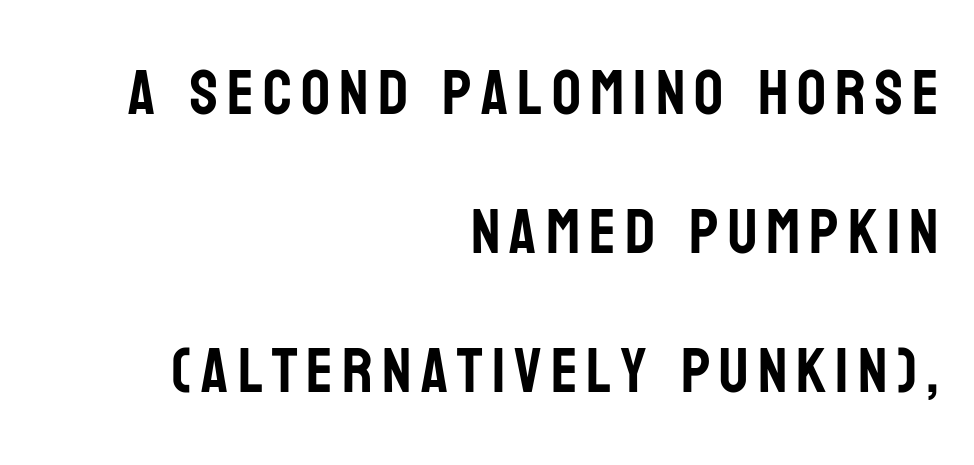
Q: Is the text italic (slanted)? A: No, it is upright.
Q: Is the typeface a serif or a sans-serif typeface? A: Sans-serif.
Q: Is the text underlined? A: No.
Q: How is the paragraph aligned? A: Right-aligned.
Q: Is the spacing between lines tight, normal or loose? A: Loose.
Q: Width (condensed, normal, or wide)? A: Condensed.
Q: Stroke contrast? A: Low.
Q: x-height? A: Large.
Q: Monospaced? A: No.
